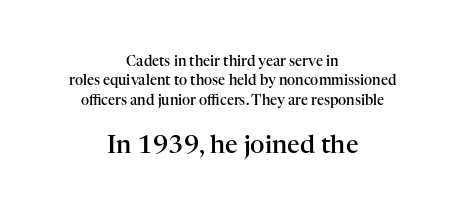
The passage shown is not underscored anywhere. Leading matches the norm, producing a regular column. The strokes are fattened partway — semibold, not bold. Both edges are ragged and mirror each other, which tells us the setting is centered. Default kerning and tracking; the words read as compact shapes.
